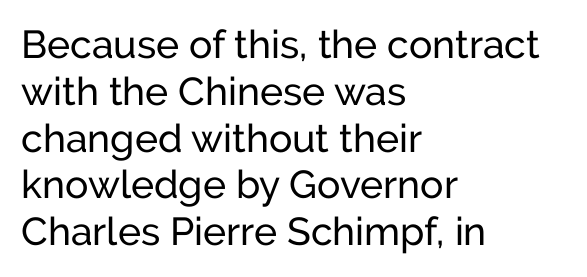
Q: Is the text bold? A: No.
Q: Is the text italic (slanted)? A: No, it is upright.
Q: Is the typeface a serif or a sans-serif typeface? A: Sans-serif.
Q: Is the text underlined? A: No.
Q: How is the paragraph aligned? A: Left-aligned.
Q: Is the spacing between letters normal or unusually wide? A: Normal.
Q: Width (condensed, normal, or wide)? A: Normal.
Q: Stroke contrast? A: Low.
Q: x-height? A: Medium.
Q: Monospaced? A: No.
